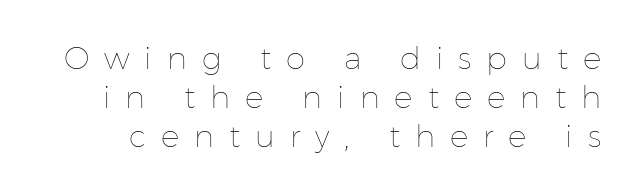
The image shows 31 px thin type, upright; set normal line spacing (1.26x), unusually wide letter spacing (+0.48 em), not underlined; low stroke contrast and a medium x-height.
